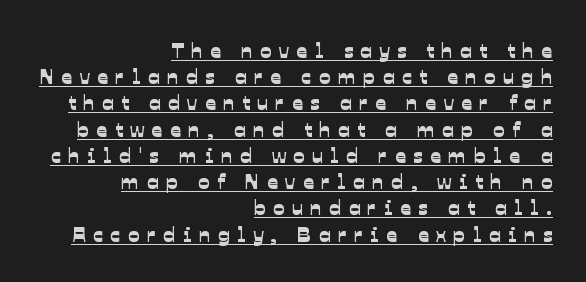
Q: Is the text underlined? A: Yes.
Q: How is the paragraph aligned? A: Right-aligned.
Q: Is the spacing between letters normal or unusually wide? A: Unusually wide.
Q: Is the spacing between lines tight, normal or loose? A: Normal.
